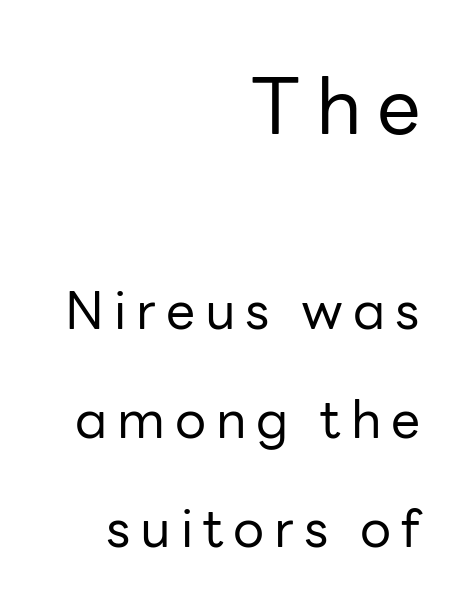
Q: Is the text bold? A: No.
Q: Is the text italic (slanted)? A: No, it is upright.
Q: Is the typeface a serif or a sans-serif typeface? A: Sans-serif.
Q: Is the text underlined? A: No.
Q: How is the paragraph aligned? A: Right-aligned.
Q: Is the spacing between lines tight, normal or loose? A: Loose.
Q: Which block of text is set in a larger size, the first (top) or the second (bottom)? A: The first (top) one.
Q: Width (condensed, normal, or wide)? A: Normal.
Q: Stroke contrast? A: Low.
Q: x-height? A: Medium.
Q: Monospaced? A: No.
